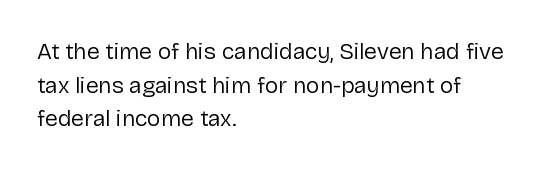
Q: Is the text bold? A: No.
Q: Is the text italic (slanted)? A: No, it is upright.
Q: Is the text underlined? A: No.
Q: How is the paragraph aligned? A: Left-aligned.
Q: Is the spacing between letters normal or unusually wide? A: Normal.
Q: Is the spacing between lines tight, normal or loose? A: Normal.
